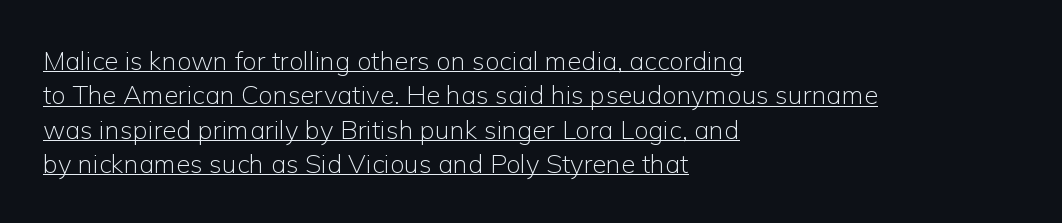
The image shows 26 px text type, upright; set left-aligned, normal line spacing (1.32x), normal letter spacing, underlined.
